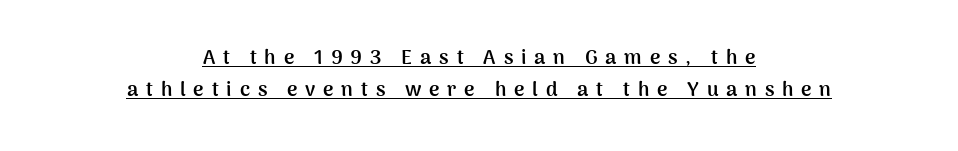
{"italic": "no", "bold": "yes", "underline": "yes", "align": "center", "line_spacing": "normal", "line_spacing_ratio": 1.62, "letter_spacing": "wide", "letter_spacing_em": 0.39, "glyph_px": 20}
